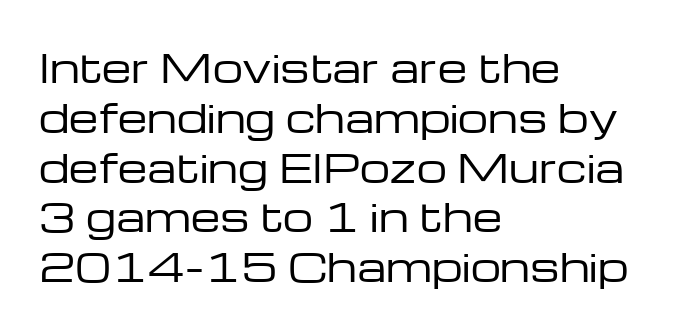
The face used here is rendered with its standard letterfit. Vertical spacing — default. Each letter keeps its own natural width here, so spacing adapts to shape. No italicization has been applied; the sample stays upright.
